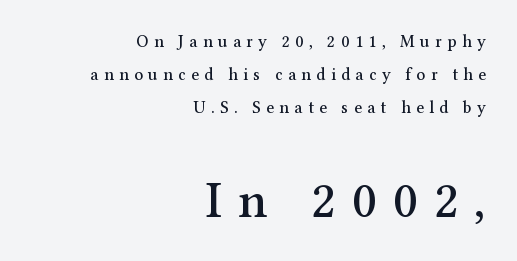
Q: Is the text italic (slanted)? A: No, it is upright.
Q: Is the typeface a serif or a sans-serif typeface? A: Serif.
Q: Is the text underlined? A: No.
Q: How is the paragraph aligned? A: Right-aligned.
Q: Is the spacing between letters normal or unusually wide? A: Unusually wide.
Q: Is the spacing between lines tight, normal or loose? A: Loose.
Q: Which block of text is set in a larger size, the first (top) or the second (bottom)? A: The second (bottom) one.
Q: Width (condensed, normal, or wide)? A: Normal.
Q: Stroke contrast? A: Medium.
Q: x-height? A: Medium.
Q: Monospaced? A: No.
